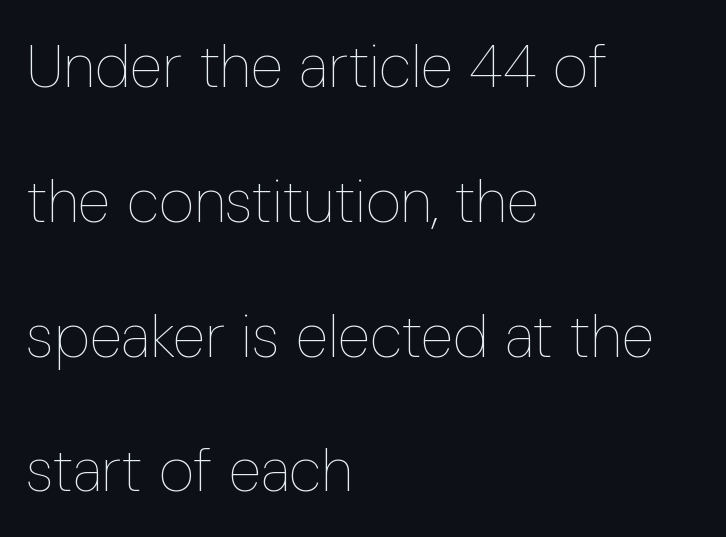
You could not count columns in this text — the font is proportionally spaced. Ink coverage per letter is moderate at most. Unlike italic type, these characters show no tilt at all. Every row of glyphs begins at an identical x-position on the left. The passage shown stacks its lines with a broad gap. Words float on clear page, feet unadorned.
